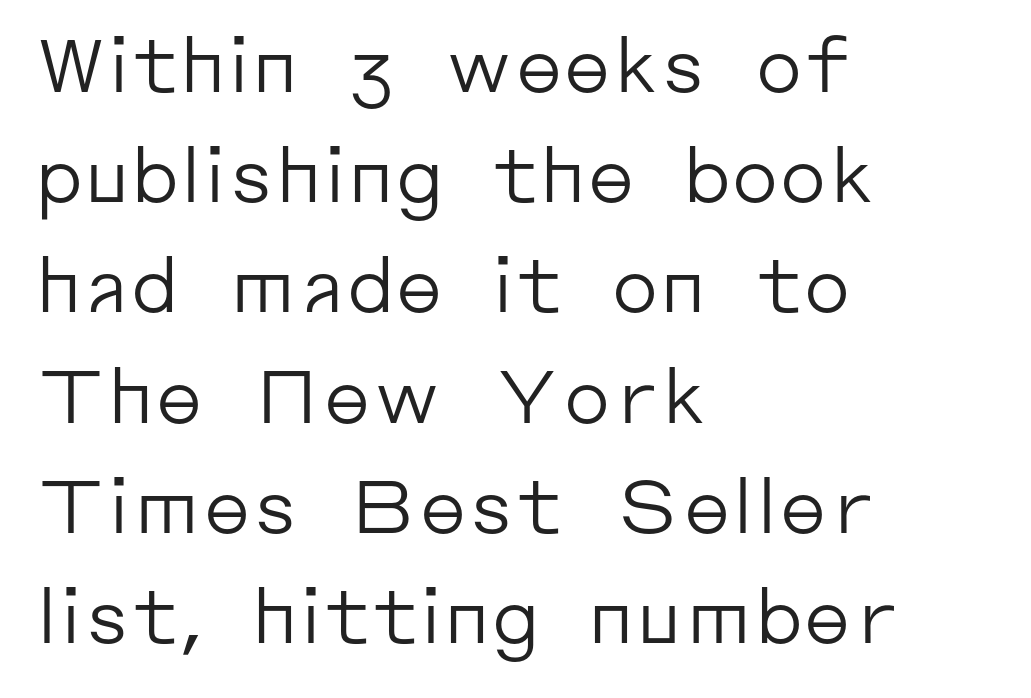
Is the letter spacing exaggerated? No — it looks like the ordinary default. Only glyphs here, with clear space below each row. Regular leading. No heavy texture on the line: the type isn't bold.
